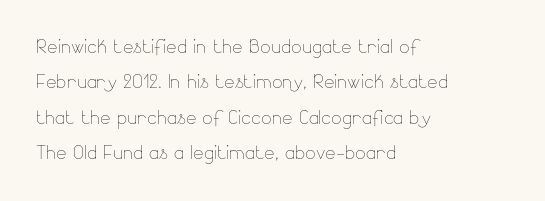
{"italic": "no", "bold": "no", "underline": "no", "align": "left", "line_spacing": "normal", "line_spacing_ratio": 1.42, "letter_spacing": "normal", "letter_spacing_em": 0.0, "glyph_px": 25}
